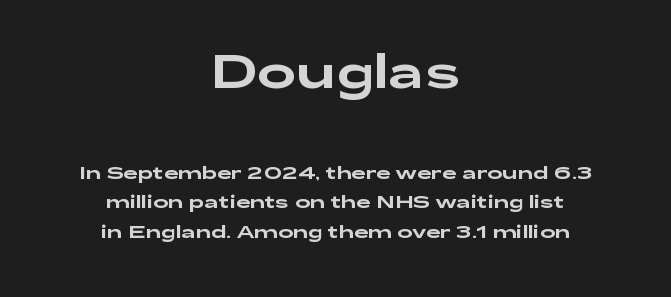
Short note: letters normally spaced. Posture: vertical. How would I describe the line gaps? Plain and ordinary. Note the varied advance widths — an 'i' is clearly narrower than an 'm'.
